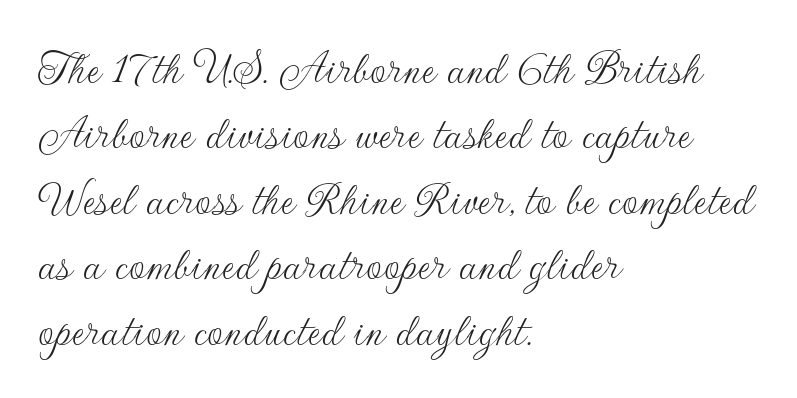
The image shows 50 px thin sans-serif type; set left-aligned, normal line spacing (1.31x), normal letter spacing, not underlined; low stroke contrast and a small x-height.
